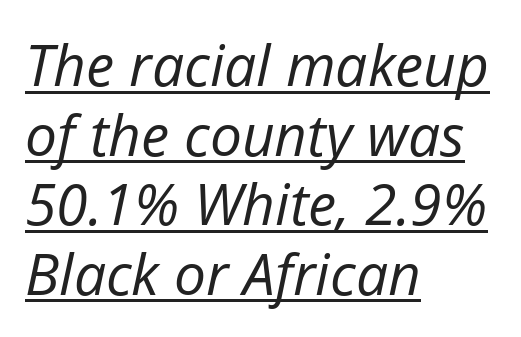
Q: Is the text bold? A: No.
Q: Is the text italic (slanted)? A: Yes, it leans right by about 12 degrees.
Q: Is the text underlined? A: Yes.
Q: How is the paragraph aligned? A: Left-aligned.
Q: Is the spacing between letters normal or unusually wide? A: Normal.
Q: Width (condensed, normal, or wide)? A: Normal.
Q: Stroke contrast? A: Low.
Q: x-height? A: Medium.
Q: Monospaced? A: No.
